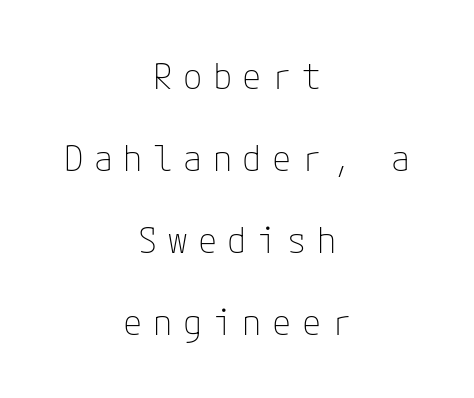
Q: Is the text bold? A: No.
Q: Is the text italic (slanted)? A: No, it is upright.
Q: Is the typeface a serif or a sans-serif typeface? A: Sans-serif.
Q: Is the text underlined? A: No.
Q: How is the paragraph aligned? A: Centered.
Q: Is the spacing between letters normal or unusually wide? A: Unusually wide.
Q: Is the spacing between lines tight, normal or loose? A: Loose.
Q: Width (condensed, normal, or wide)? A: Normal.
Q: Stroke contrast? A: Low.
Q: x-height? A: Medium.
